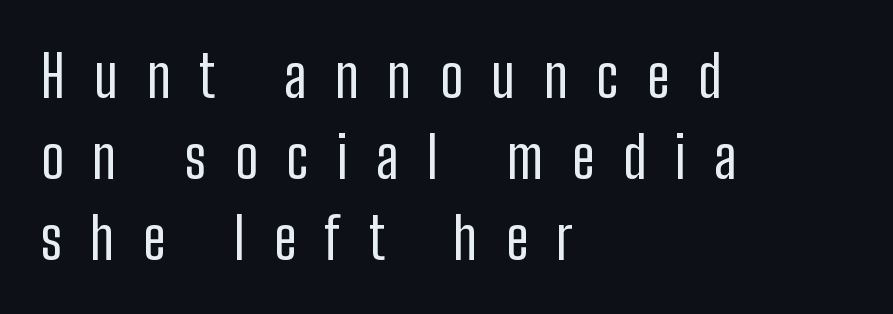
{"serif": "no", "italic": "no", "bold": "no", "weight": "regular", "width": "condensed", "stroke_contrast": "low", "x_height": "medium", "monospaced": "no", "underline": "no", "align": "left", "line_spacing": "normal", "line_spacing_ratio": 1.42, "letter_spacing": "wide", "letter_spacing_em": 0.5, "glyph_px": 57}
